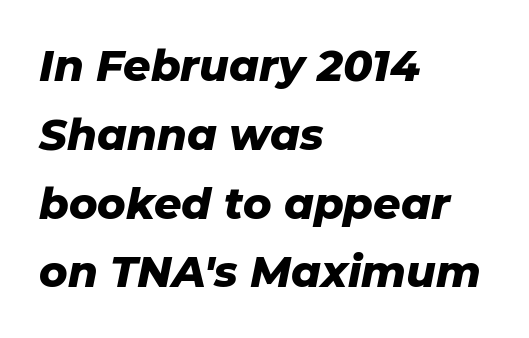
{"italic": "yes", "lean": "right", "slant_degrees": 11, "bold": "yes", "weight": "heavy", "width": "normal", "stroke_contrast": "low", "x_height": "medium", "monospaced": "no", "underline": "no", "align": "left", "line_spacing": "normal", "line_spacing_ratio": 1.6, "letter_spacing": "normal", "letter_spacing_em": 0.0, "glyph_px": 43}
